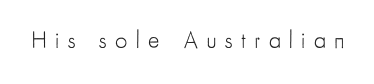
Q: Is the text bold? A: No.
Q: Is the text italic (slanted)? A: No, it is upright.
Q: Is the text underlined? A: No.
Q: Is the spacing between letters normal or unusually wide? A: Unusually wide.
